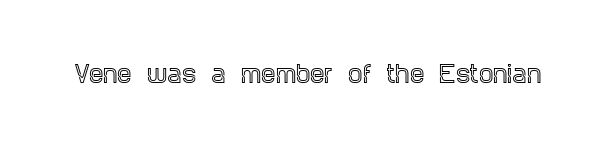
Q: Is the text italic (slanted)? A: No, it is upright.
Q: Is the text underlined? A: No.
Q: Is the spacing between letters normal or unusually wide? A: Normal.
